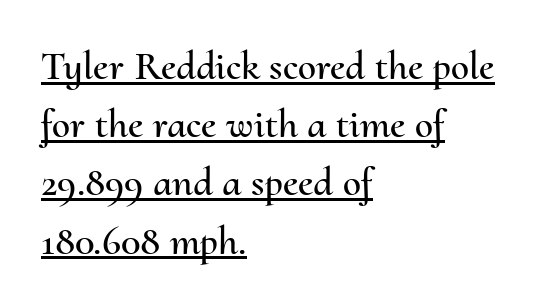
{"italic": "no", "width": "normal", "stroke_contrast": "medium", "x_height": "small", "monospaced": "no", "underline": "yes", "align": "left", "line_spacing": "normal", "line_spacing_ratio": 1.42, "letter_spacing": "normal", "letter_spacing_em": 0.0, "glyph_px": 41}
